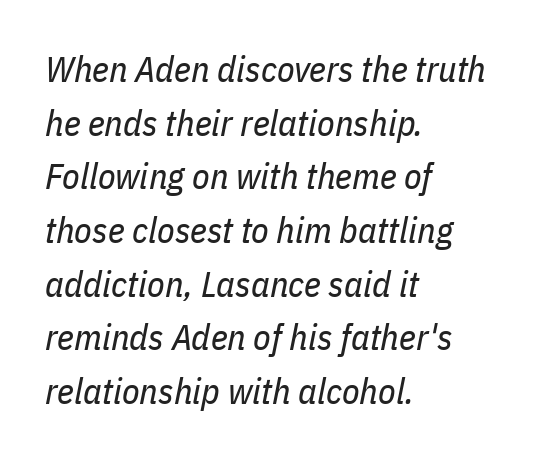
The image shows 36 px regular-weight, condensed type, italic (leaning right); set left-aligned, normal line spacing (1.49x), normal letter spacing, not underlined; low stroke contrast and a medium x-height.
